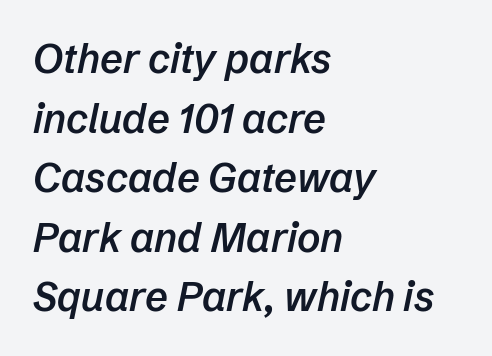
{"italic": "yes", "lean": "right", "slant_degrees": 12, "bold": "semi", "weight": "semibold", "width": "normal", "stroke_contrast": "low", "x_height": "medium", "monospaced": "no", "underline": "no", "align": "left", "line_spacing": "normal", "line_spacing_ratio": 1.49, "letter_spacing": "normal", "letter_spacing_em": 0.0, "glyph_px": 40}
